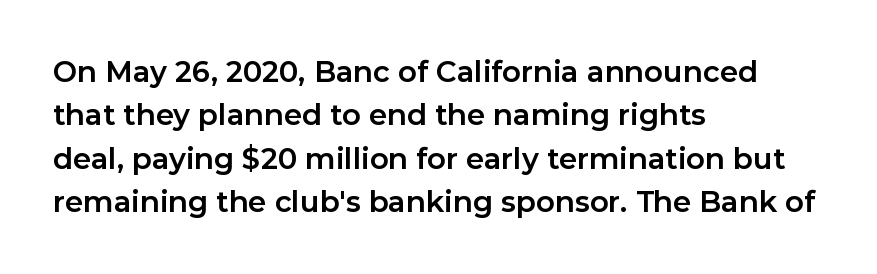
{"serif": "no", "italic": "no", "bold": "yes", "weight": "bold", "width": "normal", "stroke_contrast": "low", "x_height": "medium", "monospaced": "no", "underline": "no", "align": "left", "line_spacing": "normal", "line_spacing_ratio": 1.5, "letter_spacing": "normal", "letter_spacing_em": 0.0, "glyph_px": 29}
